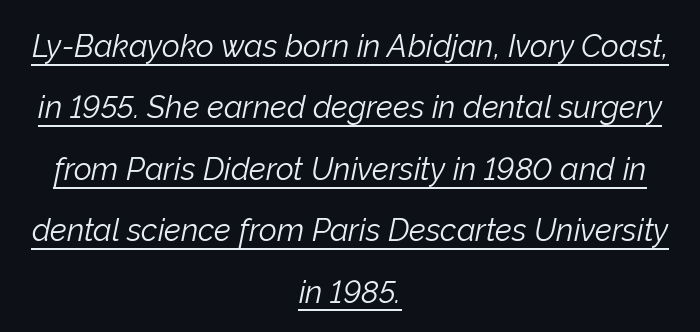
No extra tracking has been applied to these lines. The font's italic variant was chosen for this text. The typesetter chose a symmetrical, centered arrangement here. Check the space under the baseline: a stroke is drawn there.
